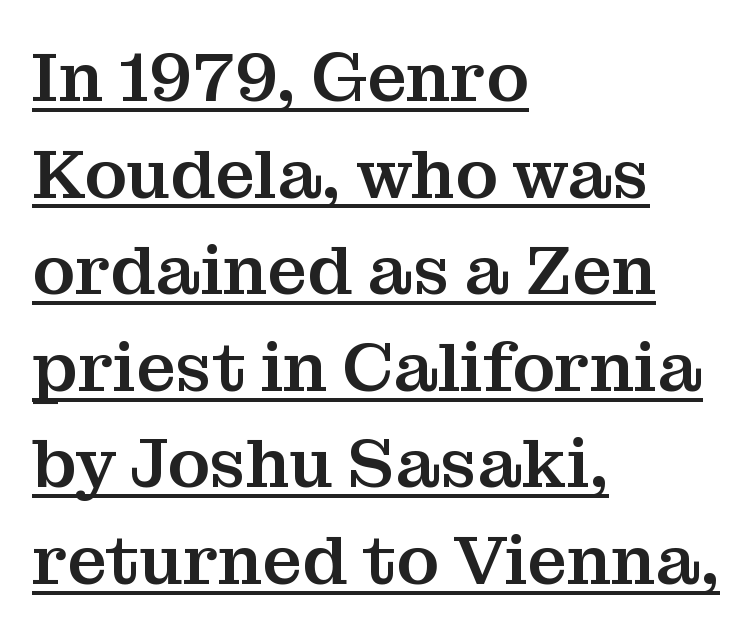
{"serif": "yes", "italic": "no", "width": "normal", "stroke_contrast": "medium", "x_height": "medium", "monospaced": "no", "underline": "yes", "align": "left", "line_spacing": "normal", "line_spacing_ratio": 1.38, "letter_spacing": "normal", "letter_spacing_em": 0.0, "glyph_px": 70}
